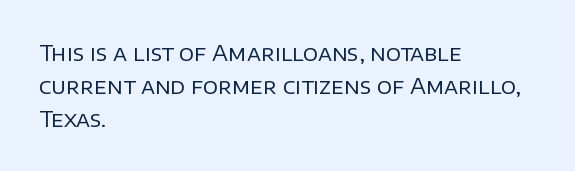
{"italic": "no", "bold": "no", "underline": "no", "align": "left", "line_spacing": "normal", "line_spacing_ratio": 1.57, "letter_spacing": "normal", "letter_spacing_em": 0.0, "glyph_px": 21}
